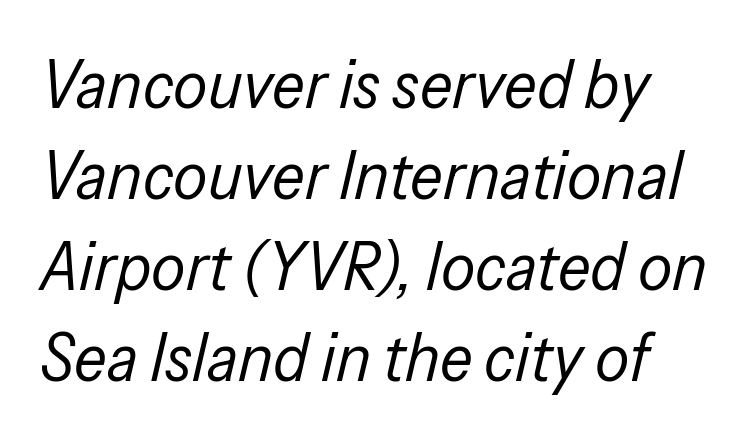
Underline: absent. Tracking value appears to be zero — textbook default spacing. Caption: face not bold, strokes unweighted. The rendering applies a slant to the glyphs.
